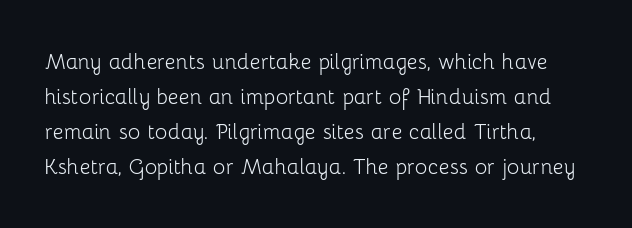
{"italic": "no", "bold": "no", "underline": "no", "line_spacing": "normal", "line_spacing_ratio": 1.34, "letter_spacing": "normal", "letter_spacing_em": 0.0, "glyph_px": 26}
